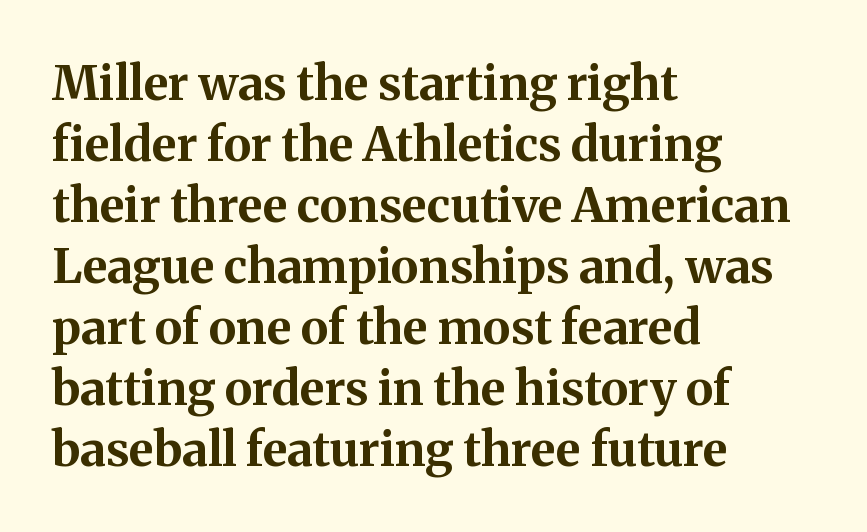
Examine the stroke ends and you'll spot serifs. The typography opts for an upright posture over an oblique one. Unmarked baselines from the first word to the last. In terms of weight, the rendering is a true, heavy bold. Note the varied advance widths — an 'i' is clearly narrower than an 'm'.
